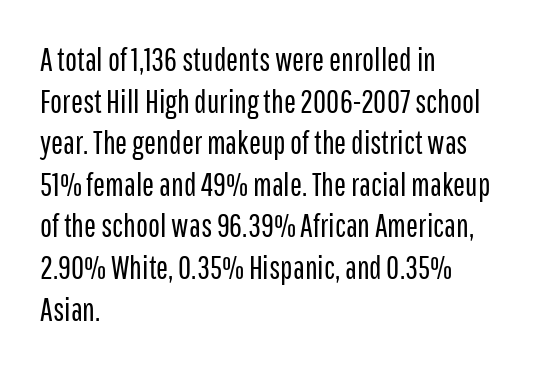
Q: Is the text bold? A: No.
Q: Is the text italic (slanted)? A: No, it is upright.
Q: Is the typeface a serif or a sans-serif typeface? A: Sans-serif.
Q: Is the text underlined? A: No.
Q: How is the paragraph aligned? A: Left-aligned.
Q: Is the spacing between letters normal or unusually wide? A: Normal.
Q: Is the spacing between lines tight, normal or loose? A: Normal.
Q: Width (condensed, normal, or wide)? A: Condensed.
Q: Stroke contrast? A: Low.
Q: x-height? A: Medium.
Q: Monospaced? A: No.
